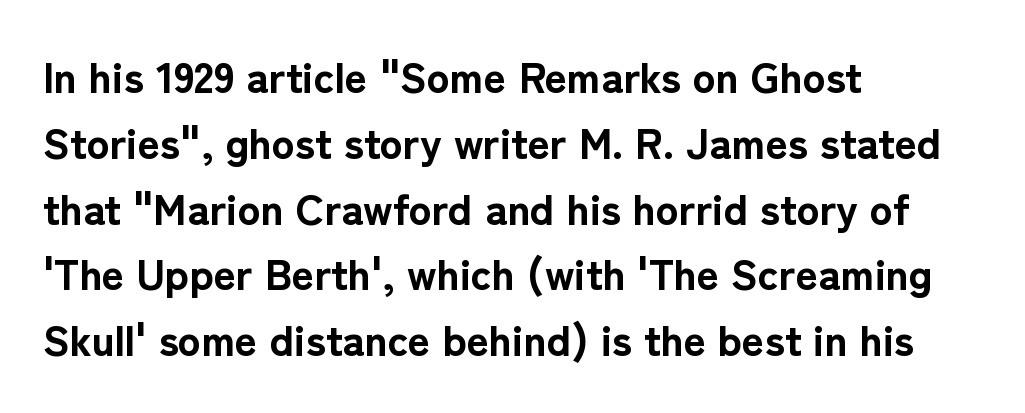
The image shows 43 px bold sans-serif type, upright; set left-aligned, normal line spacing (1.53x), normal letter spacing, not underlined; low stroke contrast and a medium x-height.
